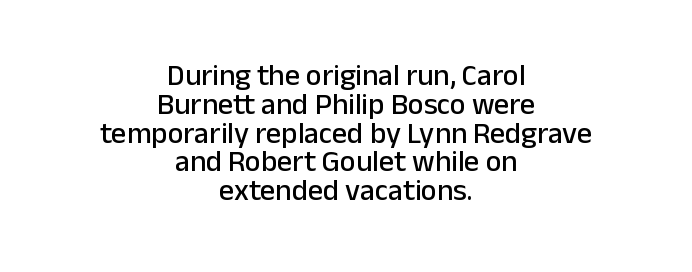
{"serif": "no", "italic": "no", "width": "normal", "stroke_contrast": "low", "x_height": "medium", "monospaced": "no", "underline": "no", "align": "center", "line_spacing": "tight", "line_spacing_ratio": 0.96, "letter_spacing": "normal", "letter_spacing_em": 0.0, "glyph_px": 30}
